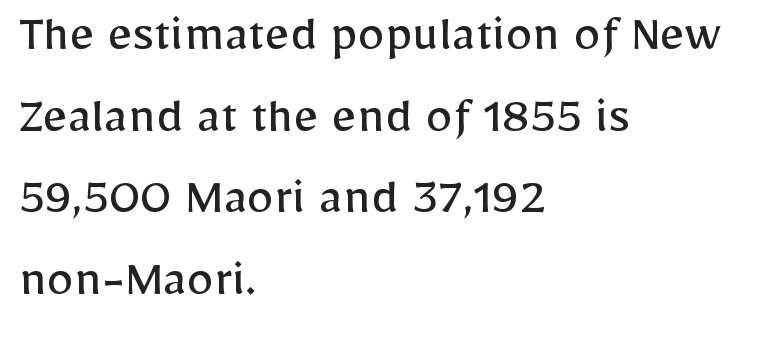
{"serif": "no", "italic": "no", "bold": "no", "weight": "regular", "width": "normal", "stroke_contrast": "low", "x_height": "medium", "monospaced": "no", "underline": "no", "align": "left", "line_spacing": "normal", "line_spacing_ratio": 1.51, "letter_spacing": "normal", "letter_spacing_em": 0.0, "glyph_px": 54}
